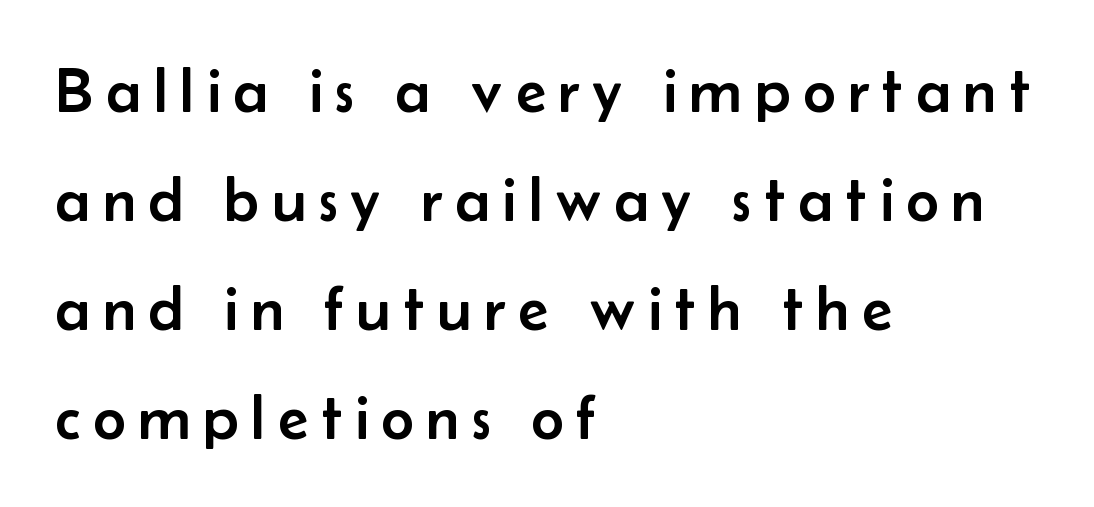
{"serif": "no", "italic": "no", "width": "normal", "stroke_contrast": "low", "x_height": "small", "monospaced": "no", "underline": "no", "align": "left", "line_spacing_ratio": 1.73, "letter_spacing": "wide", "letter_spacing_em": 0.2, "glyph_px": 63}
